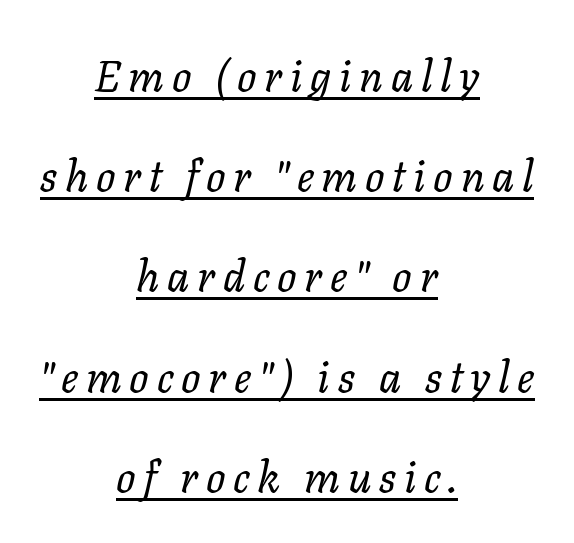
The image shows 43 px regular-weight type, italic (leaning right); set centered, loose line spacing (2.33x), underlined; low stroke contrast and a medium x-height.
